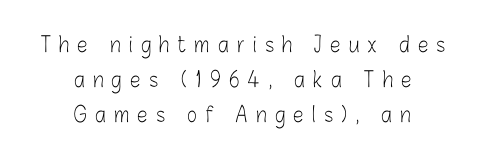
What's the leading like? Ordinary, nothing unusual. The type sits square on the baseline with zero lean. The foot of each line stays bare and open. Reading down the block, each line starts at a different indent, mirrored at its end. No heavy texture on the line: the type isn't bold.
